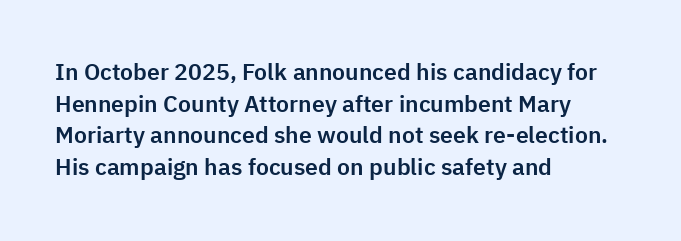
Q: Is the text italic (slanted)? A: No, it is upright.
Q: Is the text underlined? A: No.
Q: How is the paragraph aligned? A: Left-aligned.
Q: Is the spacing between letters normal or unusually wide? A: Normal.
Q: Is the spacing between lines tight, normal or loose? A: Normal.
